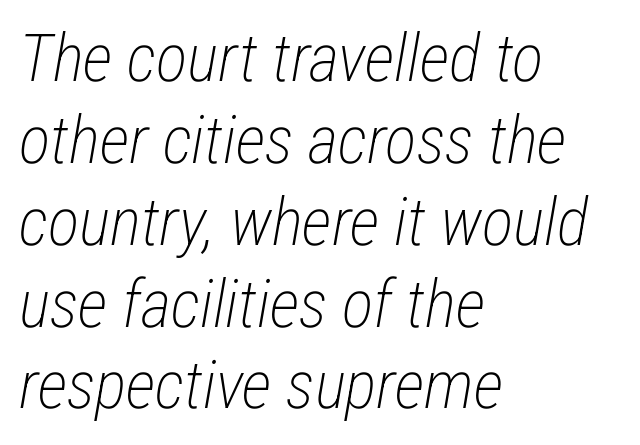
The image shows 66 px light, condensed type, italic (leaning right); set left-aligned, line spacing 1.24x, normal letter spacing, not underlined; low stroke contrast and a medium x-height.
